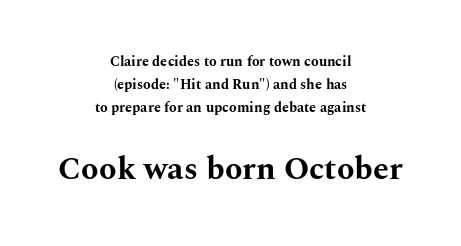
Underline: absent. Standard letterfit; no display-style spreading of the glyphs. Leading matches the norm, producing a regular column. The letters advance in unequal steps, a hallmark of proportional type. The characters display serif detailing at their extremities.
